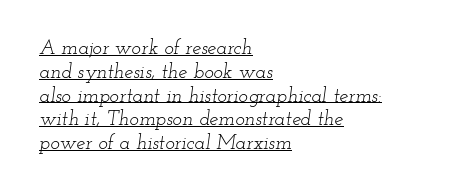
The image shows 20 px text type, italic (leaning right); set left-aligned, line spacing 1.19x, normal letter spacing, underlined.
